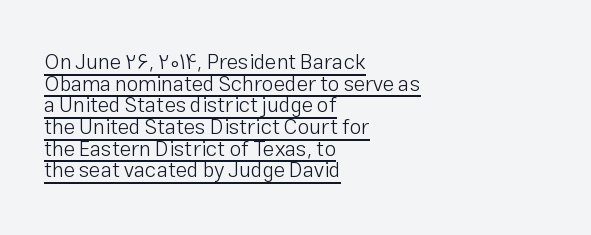
Q: Is the text bold? A: No.
Q: Is the text italic (slanted)? A: No, it is upright.
Q: Is the text underlined? A: Yes.
Q: How is the paragraph aligned? A: Left-aligned.
Q: Is the spacing between letters normal or unusually wide? A: Normal.
Q: Is the spacing between lines tight, normal or loose? A: Tight.
